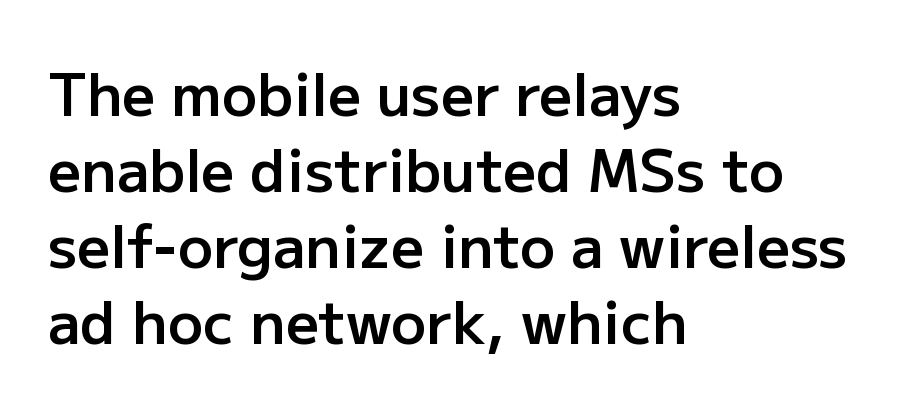
Unlike a traditional serif, this face leaves its strokes unadorned. Descenders hang freely into open space. The axis of the letterforms is exactly vertical. Successive baselines arrive at the customary interval. A somewhat darkened texture: the type is semibold rather than bold.
